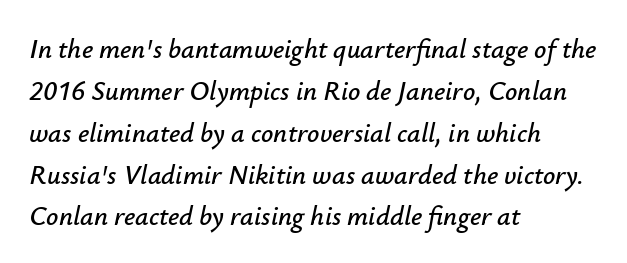
The image shows 27 px text type, italic (leaning right); set left-aligned, normal line spacing (1.55x), normal letter spacing, not underlined.
